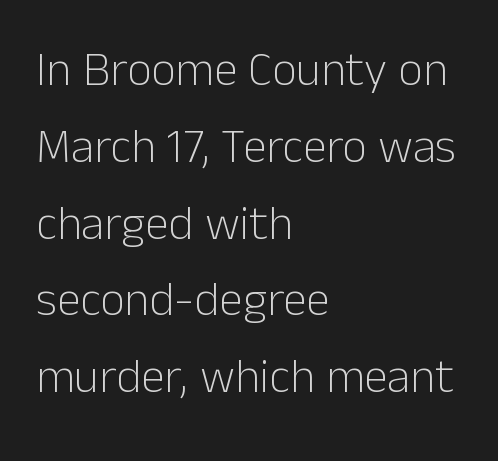
Q: Is the text bold? A: No.
Q: Is the text italic (slanted)? A: No, it is upright.
Q: Is the typeface a serif or a sans-serif typeface? A: Sans-serif.
Q: Is the text underlined? A: No.
Q: How is the paragraph aligned? A: Left-aligned.
Q: Is the spacing between letters normal or unusually wide? A: Normal.
Q: Is the spacing between lines tight, normal or loose? A: Normal.
Q: Width (condensed, normal, or wide)? A: Normal.
Q: Stroke contrast? A: Low.
Q: x-height? A: Medium.
Q: Monospaced? A: No.
